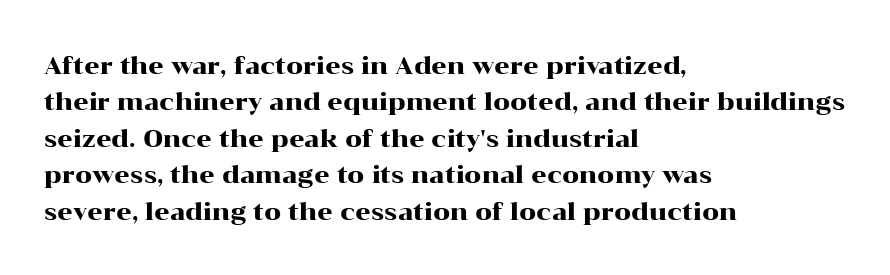
{"italic": "no", "underline": "no", "align": "left", "line_spacing": "normal", "line_spacing_ratio": 1.52, "letter_spacing": "normal", "letter_spacing_em": 0.0, "glyph_px": 24}
